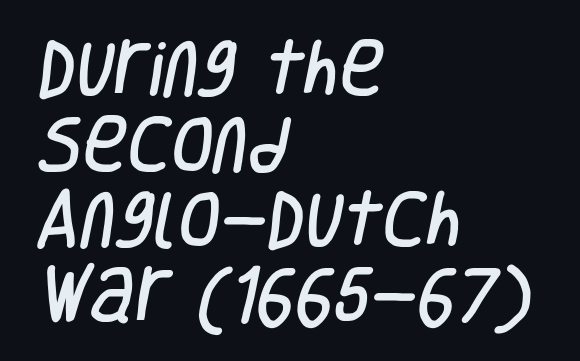
{"serif": "no", "width": "condensed", "stroke_contrast": "low", "x_height": "large", "monospaced": "no", "underline": "no", "align": "left", "line_spacing_ratio": 1.24, "letter_spacing": "normal", "letter_spacing_em": 0.0, "glyph_px": 61}
